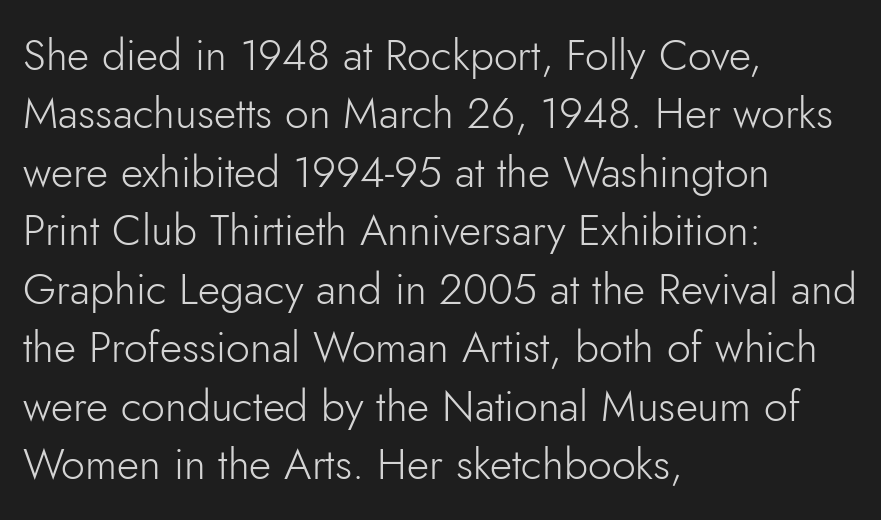
In terms of letterform style, serifs are entirely absent. Do the characters align in a grid? No, the font is proportional. Stroke thickness stays within the range of a standard reading face or lighter. Words float on clear page, feet unadorned. Nothing unusual about the tracking: characters are spaced as the font intends. The setting favours the left margin, as ordinary paragraphs usually do.
